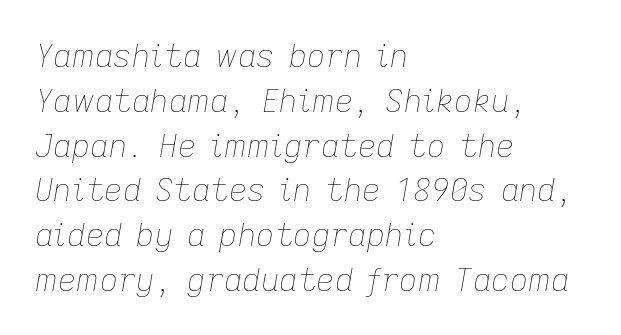
Rule under the text: the space is simply empty. All the whitespace from short lines collects on the right. In terms of letterspacing, this is plain default setting. Caption: face not bold, strokes unweighted. Baseline-to-baseline distance is the conventional proportion of letter height.
